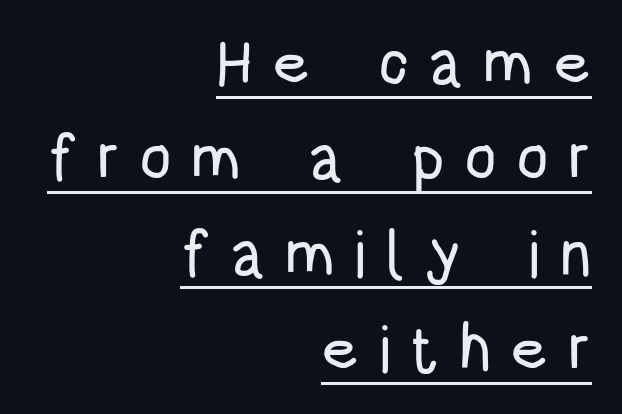
A typesetter would call this proportional, since set widths differ per character. Does the lettering tilt? It doesn't — this is upright. Does the leading feel generous? No, just average. The horizontal fit of the characters is loose and conspicuously gappy. The words here are underlined. Serifs: no, the terminals of the letterforms are clean.
